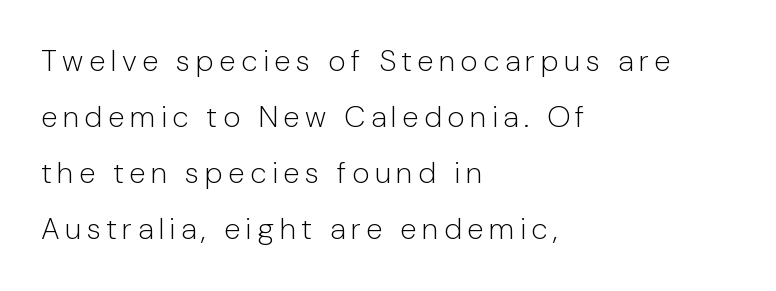
Underline: absent. Proportional: the letters do not fall into vertical columns. This rendering employs a face without finishing strokes, i.e., a sans-serif. Does the lettering tilt? It doesn't — this is upright.
